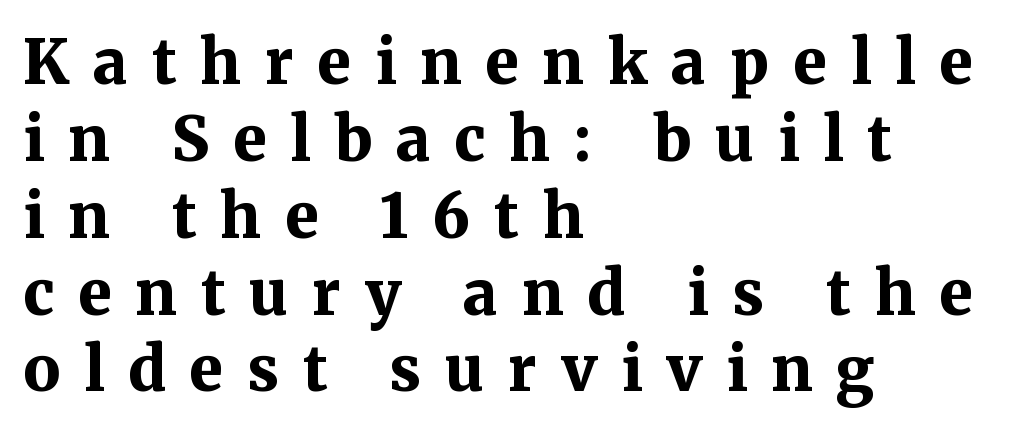
{"serif": "yes", "italic": "no", "bold": "yes", "weight": "bold", "width": "normal", "stroke_contrast": "medium", "x_height": "medium", "monospaced": "no", "underline": "no", "align": "left", "line_spacing": "normal", "line_spacing_ratio": 1.26, "letter_spacing": "wide", "letter_spacing_em": 0.39, "glyph_px": 61}
